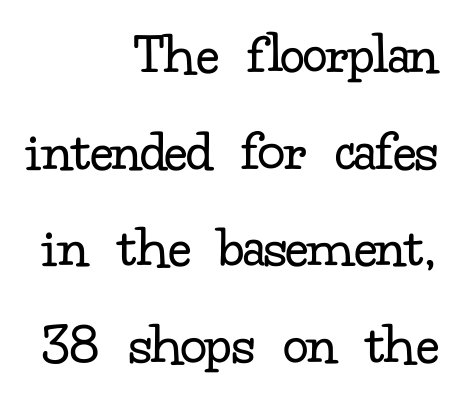
The image shows 60 px regular-weight serif type, upright; set right-aligned, normal line spacing (1.61x), normal letter spacing, not underlined; low stroke contrast and a small x-height.
